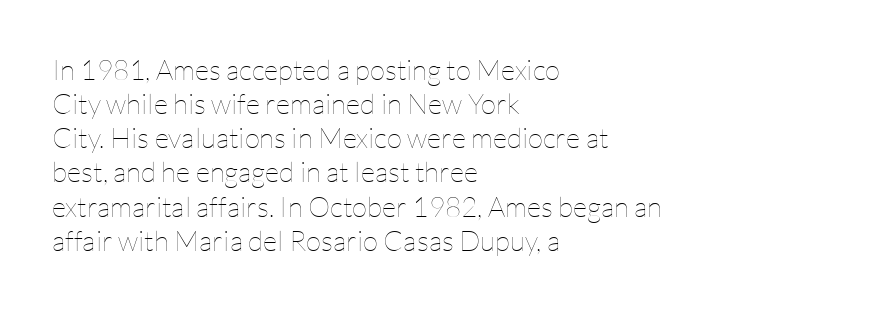
The image shows 28 px thin type, upright; set left-aligned, line spacing 1.22x, normal letter spacing, not underlined; low stroke contrast and a medium x-height.
